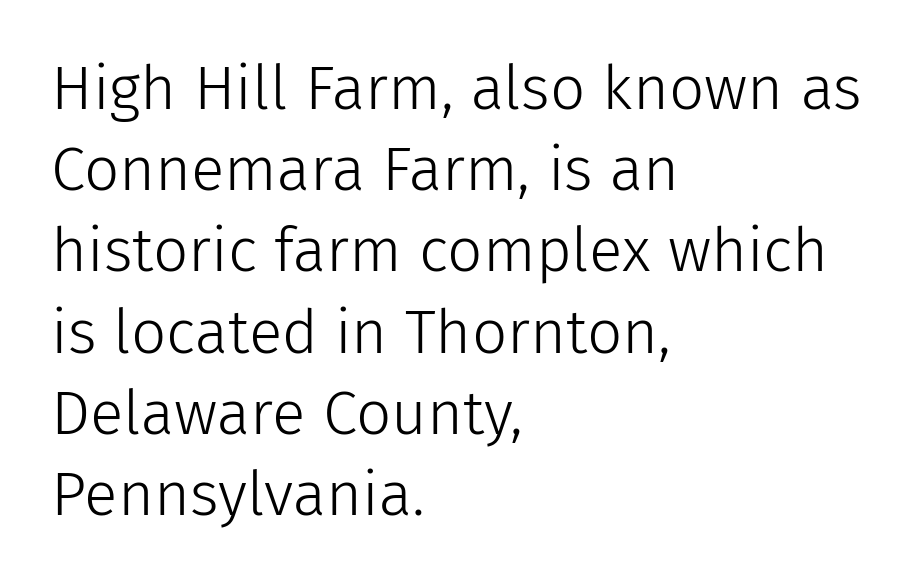
The image shows 62 px light sans-serif type, upright; set left-aligned, normal line spacing (1.31x), normal letter spacing, not underlined; low stroke contrast and a medium x-height.
